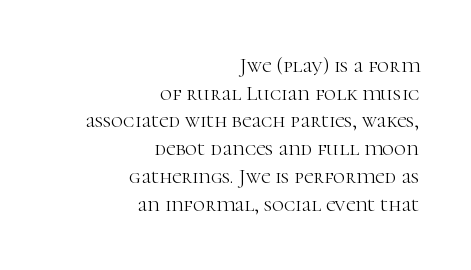
The image shows 21 px text type, upright; set right-aligned, normal line spacing (1.32x), normal letter spacing, not underlined.
